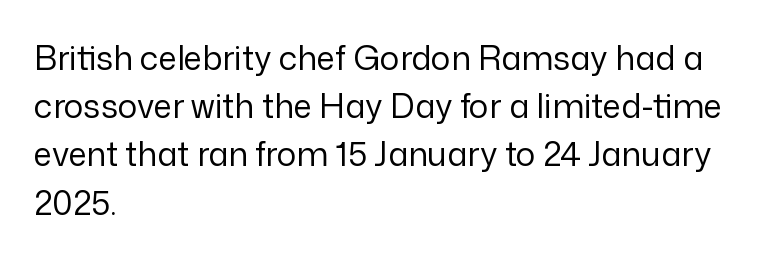
The image shows 33 px regular-weight sans-serif type, upright; set left-aligned, normal line spacing (1.46x), normal letter spacing, not underlined; low stroke contrast and a medium x-height.
